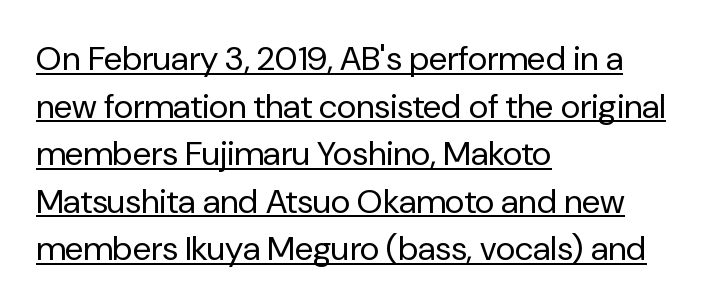
{"serif": "no", "italic": "no", "bold": "no", "weight": "regular", "width": "normal", "stroke_contrast": "low", "x_height": "medium", "monospaced": "no", "underline": "yes", "align": "left", "line_spacing": "normal", "line_spacing_ratio": 1.4, "letter_spacing": "normal", "letter_spacing_em": 0.0, "glyph_px": 34}
